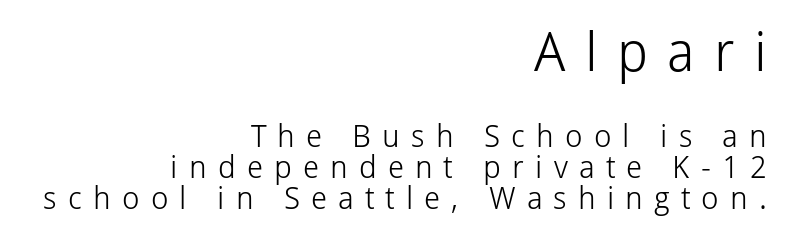
{"serif": "no", "italic": "no", "bold": "no", "weight": "light", "width": "normal", "stroke_contrast": "low", "x_height": "medium", "monospaced": "no", "underline": "no", "align": "right", "line_spacing": "tight", "line_spacing_ratio": 1.01, "letter_spacing": "wide", "letter_spacing_em": 0.36, "larger_block": "first", "size_ratio": 1.74, "glyph_px": 54}
